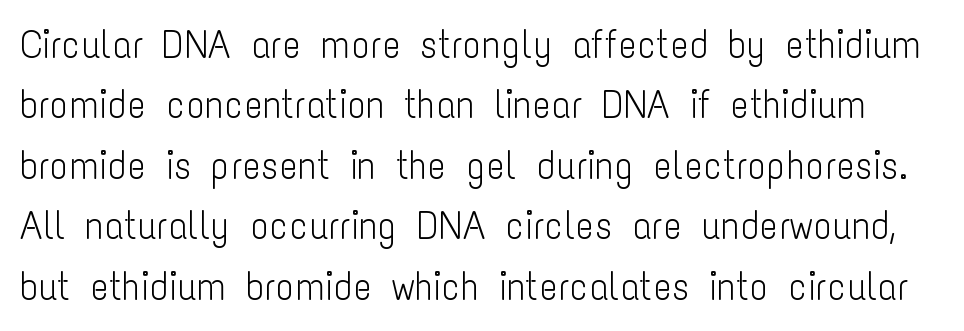
The image shows 39 px light, condensed sans-serif type, upright; set normal line spacing (1.55x), normal letter spacing, not underlined; low stroke contrast and a medium x-height.
